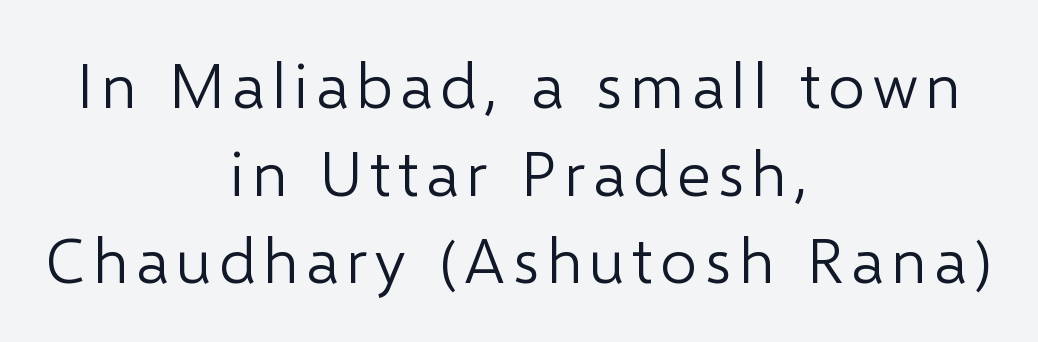
The image shows 64 px light sans-serif type, upright; set centered, normal line spacing (1.37x), not underlined; low stroke contrast and a medium x-height.
